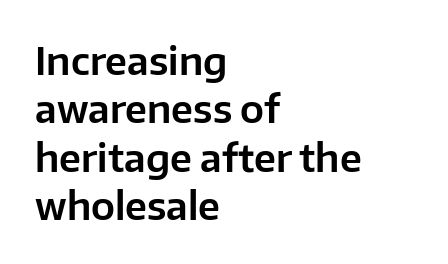
{"serif": "no", "italic": "no", "width": "normal", "stroke_contrast": "low", "x_height": "medium", "monospaced": "no", "underline": "no", "align": "left", "line_spacing": "normal", "line_spacing_ratio": 1.27, "letter_spacing": "normal", "letter_spacing_em": 0.0, "glyph_px": 38}
